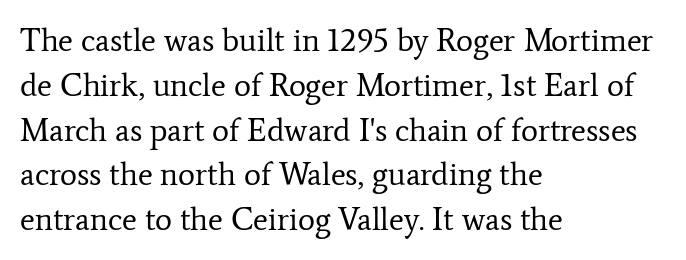
The image shows 32 px regular-weight serif type, upright; set left-aligned, normal line spacing (1.4x), normal letter spacing, not underlined; low stroke contrast and a medium x-height.
